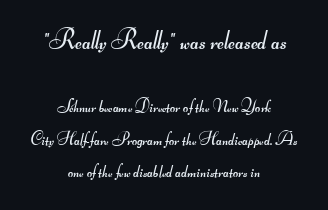
{"bold": "no", "underline": "no", "align": "center", "line_spacing_ratio": 1.8, "letter_spacing": "normal", "letter_spacing_em": 0.0, "larger_block": "first", "size_ratio": 1.5, "glyph_px": 27}
